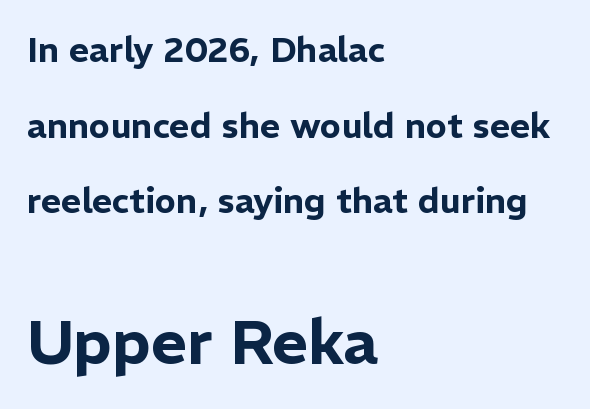
The rendering anchors every line to the left-hand side. The leading is generous, giving the passage an open texture. No italicization has been applied; the sample stays upright. Typesetter's note — lower block bumped up in size, upper block left smaller. Font category for this specimen: sans-serif. Words appear dense and cohesive because spacing is normal.
